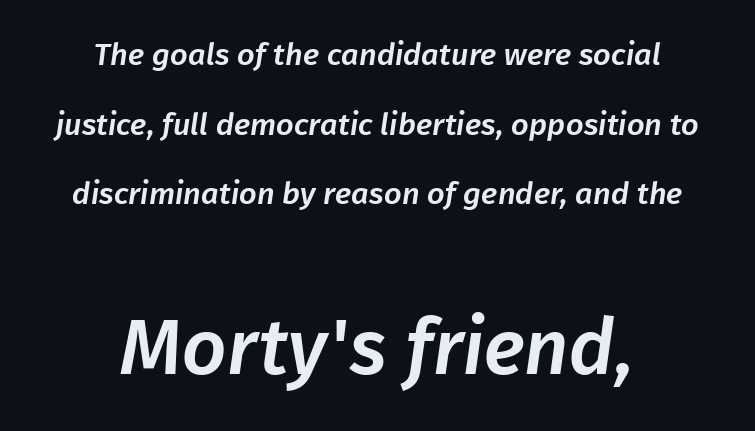
{"serif": "no", "width": "normal", "stroke_contrast": "low", "x_height": "medium", "monospaced": "no", "underline": "no", "align": "center", "line_spacing": "loose", "line_spacing_ratio": 2.25, "letter_spacing": "normal", "letter_spacing_em": 0.0, "larger_block": "second", "size_ratio": 2.52, "glyph_px": 78}
